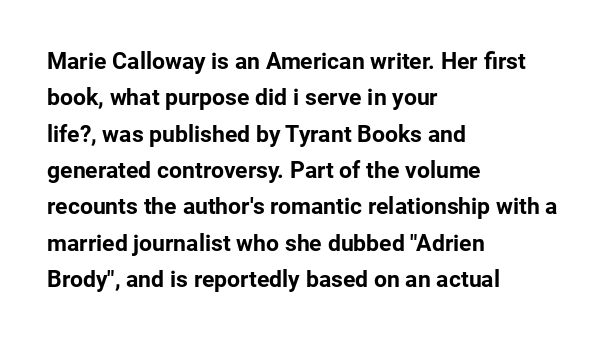
{"italic": "no", "bold": "yes", "underline": "no", "align": "left", "line_spacing": "normal", "line_spacing_ratio": 1.58, "letter_spacing": "normal", "letter_spacing_em": 0.0, "glyph_px": 23}
